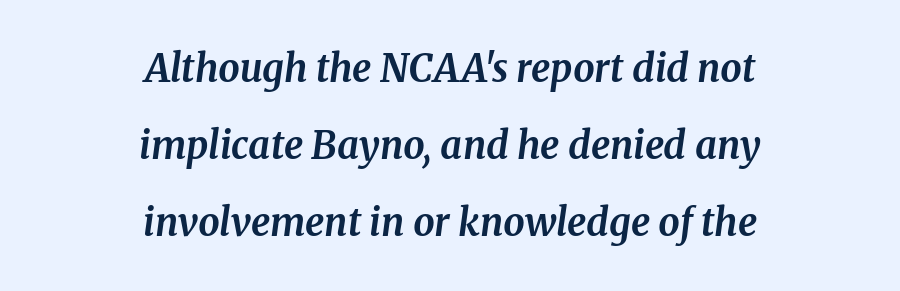
The strokes are fattened all the way to bold. This is oblique type, the kind used for emphasis or titles. Plain, unruled lines of type. You could not count columns in this text — the font is proportionally spaced.
